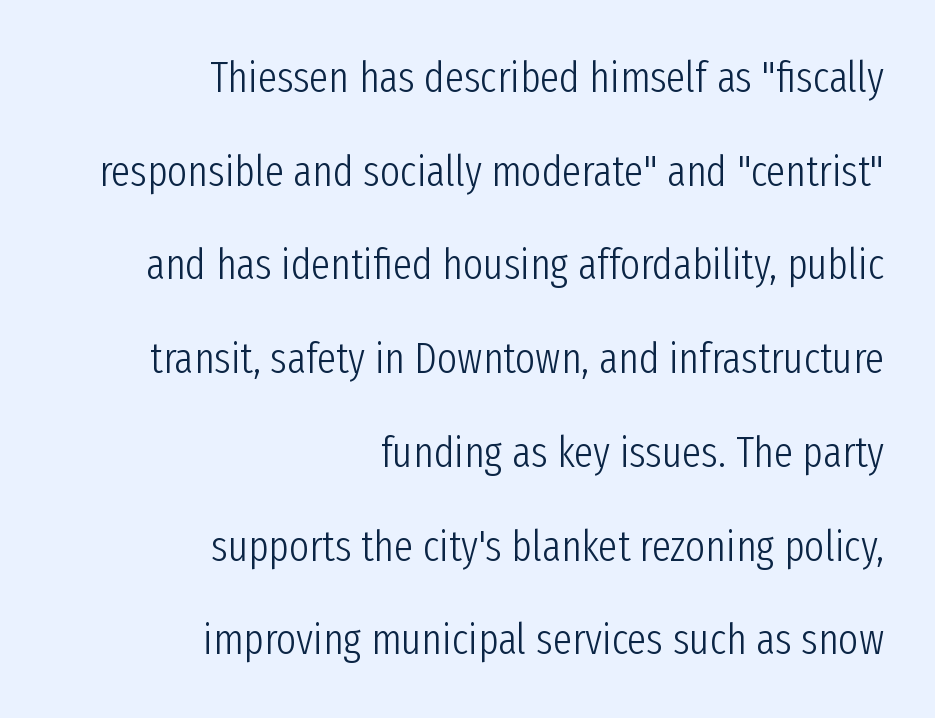
Q: Is the text bold? A: No.
Q: Is the text italic (slanted)? A: No, it is upright.
Q: Is the typeface a serif or a sans-serif typeface? A: Sans-serif.
Q: Is the text underlined? A: No.
Q: How is the paragraph aligned? A: Right-aligned.
Q: Is the spacing between letters normal or unusually wide? A: Normal.
Q: Is the spacing between lines tight, normal or loose? A: Loose.
Q: Width (condensed, normal, or wide)? A: Condensed.
Q: Stroke contrast? A: Low.
Q: x-height? A: Medium.
Q: Monospaced? A: No.
